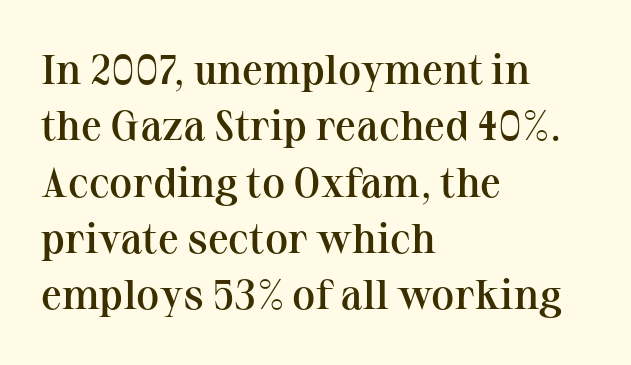
Baseline-to-baseline distance is the conventional proportion of letter height. The passage is arranged the way most books set body copy — flush left. Slightly chunky letters — semibold, I'd say, not full bold. In terms of posture, this sample is upright.
